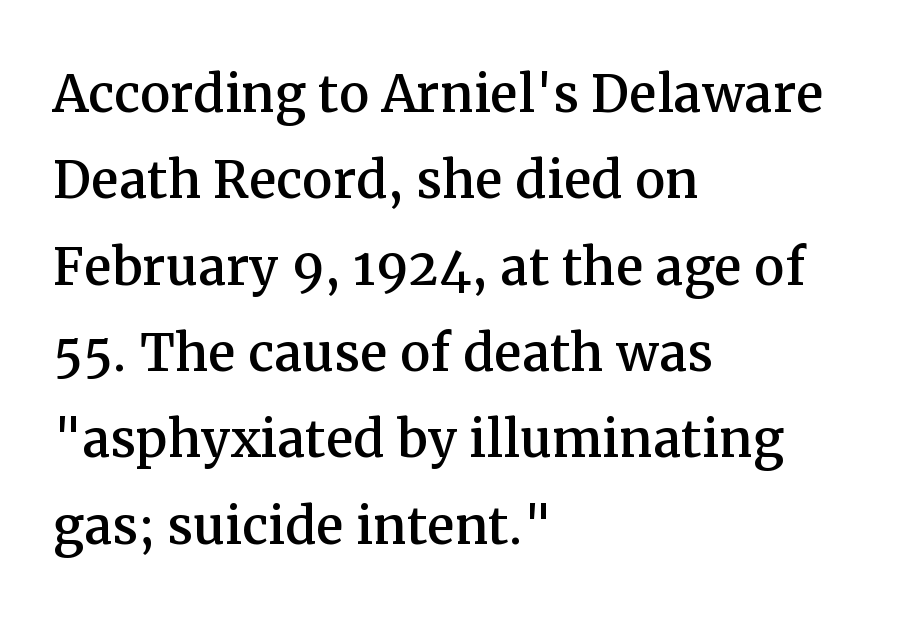
Q: Is the text italic (slanted)? A: No, it is upright.
Q: Is the typeface a serif or a sans-serif typeface? A: Serif.
Q: Is the text underlined? A: No.
Q: How is the paragraph aligned? A: Left-aligned.
Q: Is the spacing between letters normal or unusually wide? A: Normal.
Q: Is the spacing between lines tight, normal or loose? A: Normal.
Q: Width (condensed, normal, or wide)? A: Normal.
Q: Stroke contrast? A: Medium.
Q: x-height? A: Medium.
Q: Monospaced? A: No.
